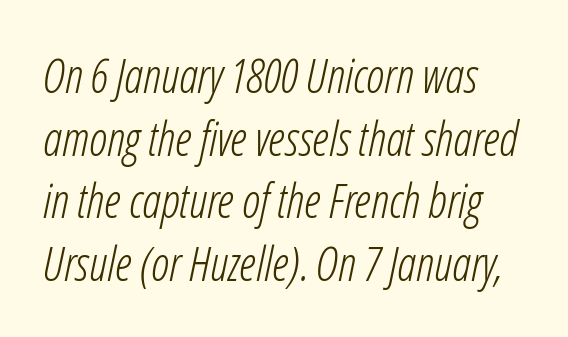
Q: Is the text bold? A: No.
Q: Is the text italic (slanted)? A: Yes, it leans right by about 12 degrees.
Q: Is the text underlined? A: No.
Q: How is the paragraph aligned? A: Left-aligned.
Q: Is the spacing between letters normal or unusually wide? A: Normal.
Q: Is the spacing between lines tight, normal or loose? A: Normal.
Q: Width (condensed, normal, or wide)? A: Condensed.
Q: Stroke contrast? A: Low.
Q: x-height? A: Medium.
Q: Monospaced? A: No.
